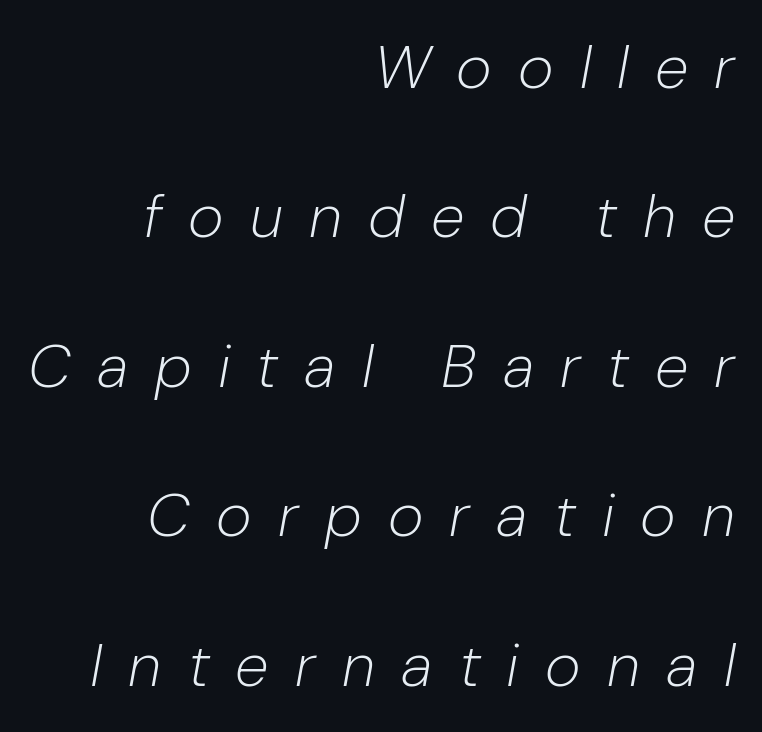
Q: Is the text bold? A: No.
Q: Is the text italic (slanted)? A: Yes, it leans right by about 10 degrees.
Q: Is the text underlined? A: No.
Q: How is the paragraph aligned? A: Right-aligned.
Q: Is the spacing between letters normal or unusually wide? A: Unusually wide.
Q: Is the spacing between lines tight, normal or loose? A: Loose.
Q: Width (condensed, normal, or wide)? A: Normal.
Q: Stroke contrast? A: Low.
Q: x-height? A: Medium.
Q: Monospaced? A: No.
